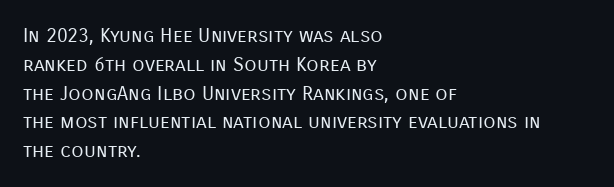
Vertical strokes here are truly vertical. The typesetting does not lean heavy: it is not bold. These lines keep a tight, regular rhythm from letter to letter. Anything drawn beneath the words? Only blank space. The designer left line spacing at the default. Caption: multi-line text, flush left, ragged right.
